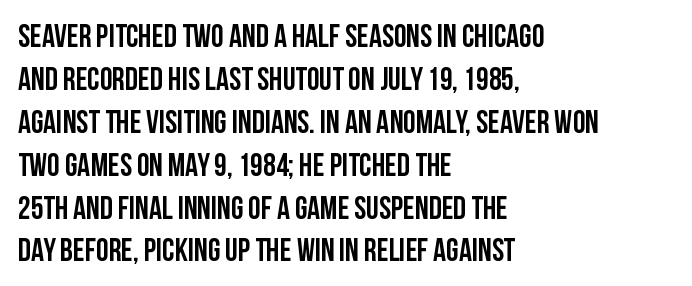
Q: Is the text italic (slanted)? A: No, it is upright.
Q: Is the typeface a serif or a sans-serif typeface? A: Sans-serif.
Q: Is the text underlined? A: No.
Q: How is the paragraph aligned? A: Left-aligned.
Q: Is the spacing between letters normal or unusually wide? A: Normal.
Q: Is the spacing between lines tight, normal or loose? A: Normal.
Q: Width (condensed, normal, or wide)? A: Condensed.
Q: Stroke contrast? A: Low.
Q: x-height? A: Large.
Q: Monospaced? A: No.
